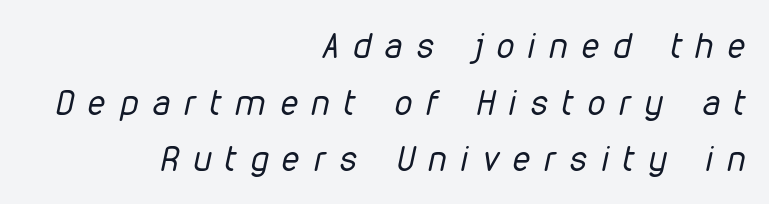
The image shows 35 px regular-weight, condensed type, italic (leaning right); set right-aligned, normal line spacing (1.62x), unusually wide letter spacing (+0.41 em), not underlined; low stroke contrast and a medium x-height.
